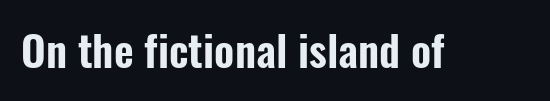
Q: Is the text italic (slanted)? A: No, it is upright.
Q: Is the typeface a serif or a sans-serif typeface? A: Sans-serif.
Q: Is the text underlined? A: No.
Q: Is the spacing between letters normal or unusually wide? A: Normal.
Q: Width (condensed, normal, or wide)? A: Condensed.
Q: Stroke contrast? A: Low.
Q: x-height? A: Medium.
Q: Monospaced? A: No.
